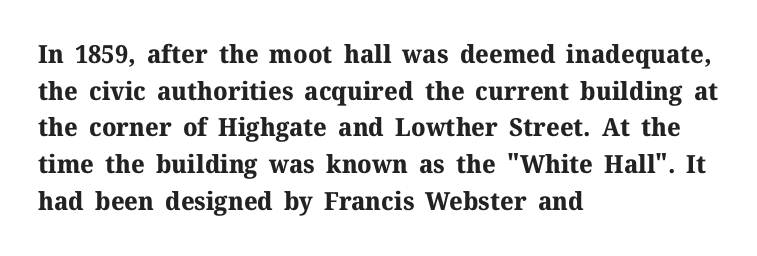
The image shows 25 px bold type, upright; set left-aligned, normal line spacing (1.47x), normal letter spacing, not underlined.
